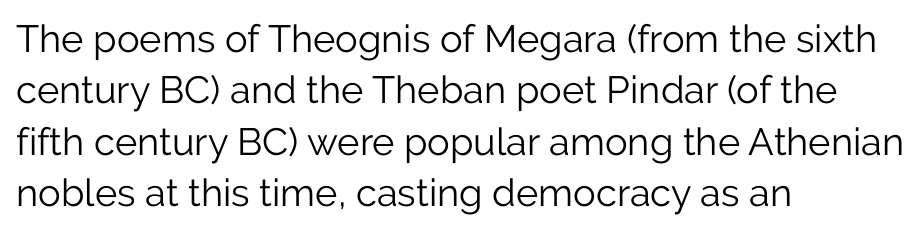
The image shows 38 px light sans-serif type, upright; set left-aligned, normal line spacing (1.35x), normal letter spacing, not underlined; low stroke contrast and a medium x-height.
